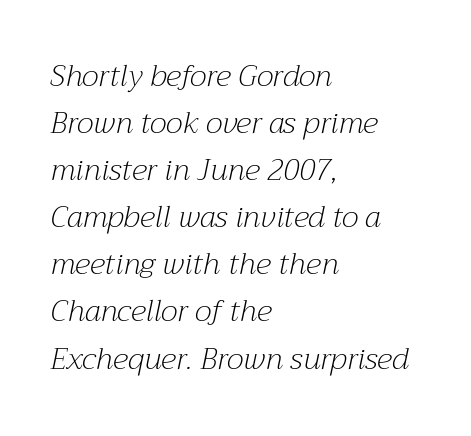
Q: Is the text bold? A: No.
Q: Is the text italic (slanted)? A: Yes, it leans right by about 12 degrees.
Q: Is the typeface a serif or a sans-serif typeface? A: Serif.
Q: Is the text underlined? A: No.
Q: How is the paragraph aligned? A: Left-aligned.
Q: Is the spacing between letters normal or unusually wide? A: Normal.
Q: Is the spacing between lines tight, normal or loose? A: Normal.
Q: Width (condensed, normal, or wide)? A: Normal.
Q: Stroke contrast? A: Medium.
Q: x-height? A: Medium.
Q: Monospaced? A: No.
